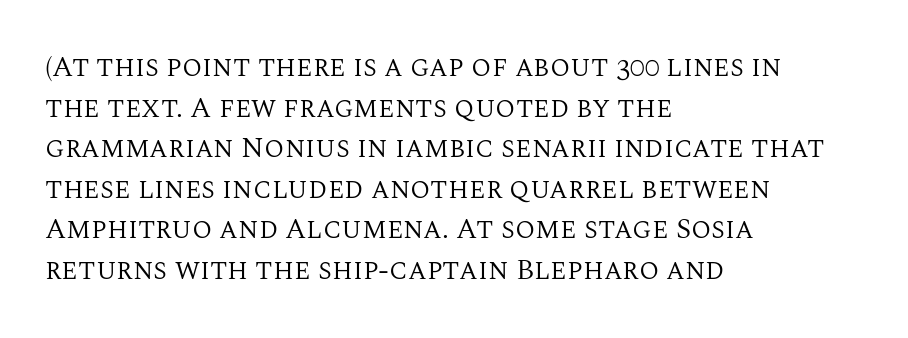
The image shows 29 px regular-weight serif type, upright; set left-aligned, normal line spacing (1.4x), normal letter spacing, not underlined; medium stroke contrast and a large x-height.
